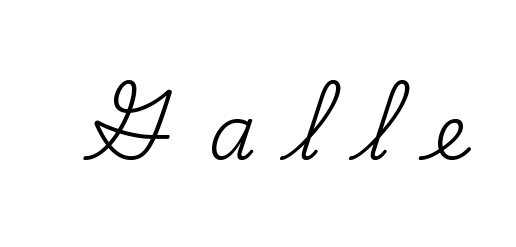
The image shows 77 px regular-weight serif type; set unusually wide letter spacing (+0.5 em), not underlined; medium stroke contrast and a small x-height.
